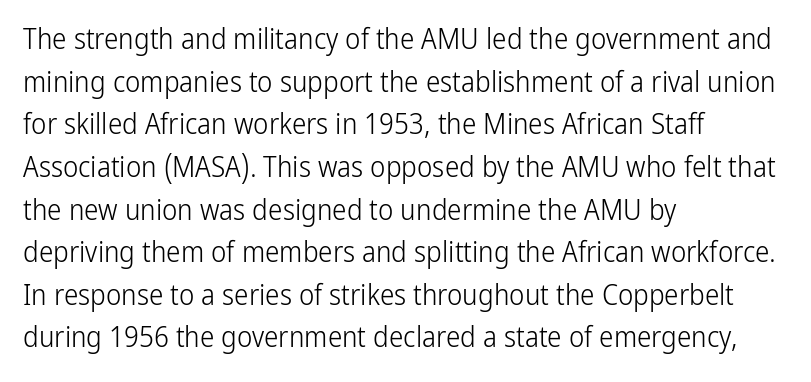
The image shows 29 px light, condensed sans-serif type, upright; set left-aligned, normal line spacing (1.47x), normal letter spacing, not underlined; low stroke contrast and a medium x-height.
